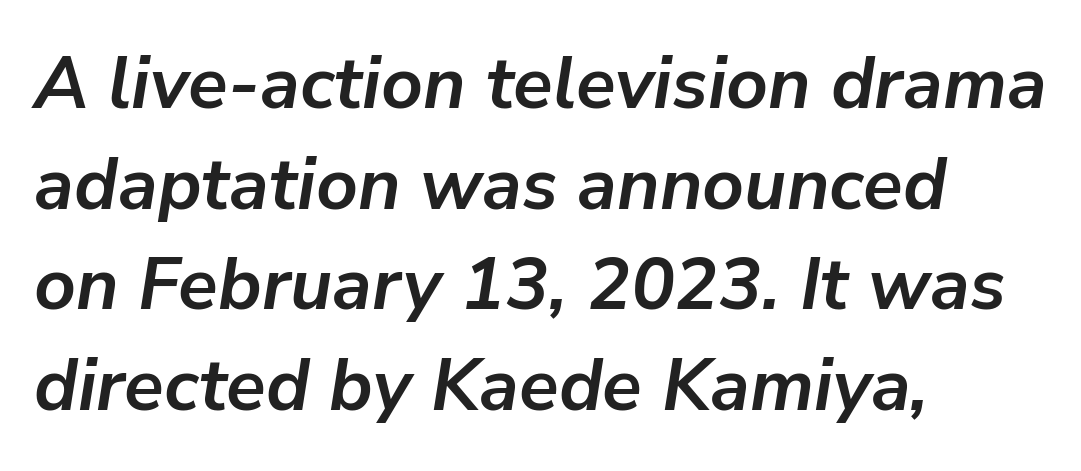
Glyph-to-glyph distance matches everyday printed text. Unmarked baselines from the first word to the last. The compositor pushed each line to the left boundary. The glyphs have the mass of a bold cut.
